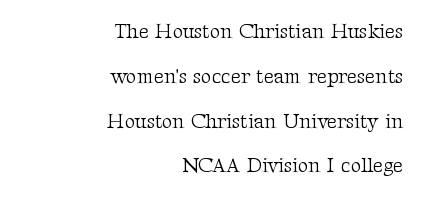
Each row of text sits above clean, open space. How would I describe the line gaps? Wide and relaxed. The strokes are not fattened; the text isn't bold. Vertical strokes here are truly vertical. The tracking reads as untouched default to a designer's eye. Horizontal alignment here is rightward, an uncommon choice for prose.
